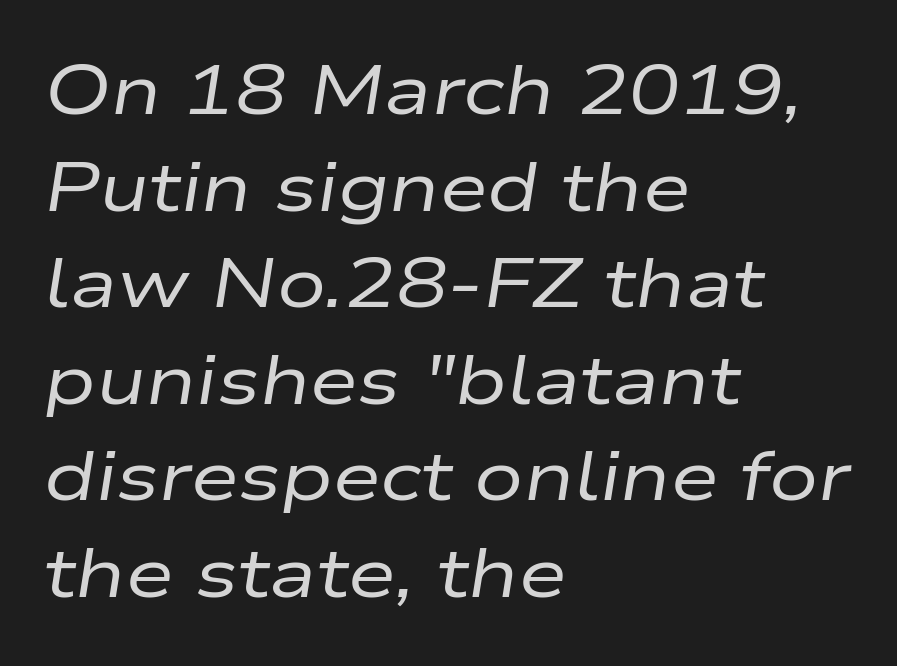
{"italic": "yes", "lean": "right", "slant_degrees": 9, "bold": "no", "weight": "regular", "width": "wide", "stroke_contrast": "low", "x_height": "medium", "monospaced": "no", "underline": "no", "align": "left", "line_spacing": "normal", "line_spacing_ratio": 1.4, "letter_spacing": "normal", "letter_spacing_em": 0.0, "glyph_px": 69}
